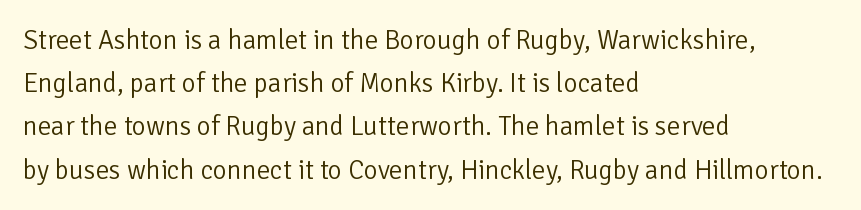
The image shows 27 px text type, upright; set left-aligned, normal line spacing (1.6x), normal letter spacing, not underlined.
